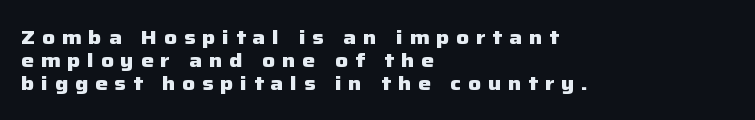
Q: Is the text bold? A: Yes.
Q: Is the text italic (slanted)? A: No, it is upright.
Q: Is the text underlined? A: No.
Q: How is the paragraph aligned? A: Left-aligned.
Q: Is the spacing between letters normal or unusually wide? A: Unusually wide.
Q: Is the spacing between lines tight, normal or loose? A: Tight.
